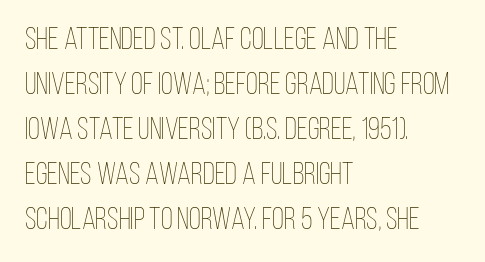
The letters advance in unequal steps, a hallmark of proportional type. Here the glyphs are tracked normally, forming tight word shapes. The lines in this sample share a left origin and differ only in where they stop. Nobody drew a line under any word here.
